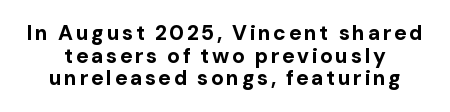
{"italic": "no", "bold": "yes", "underline": "no", "line_spacing": "tight", "line_spacing_ratio": 1.08, "glyph_px": 21}
